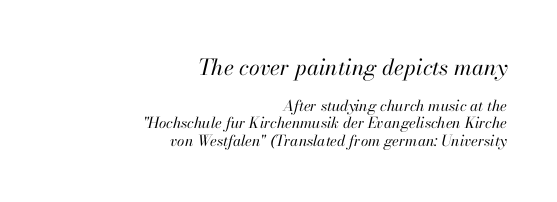
The image shows 22 px text type, italic (leaning right); set right-aligned, line spacing 1.18x, normal letter spacing, not underlined; the first (top) block is 1.47x larger.
